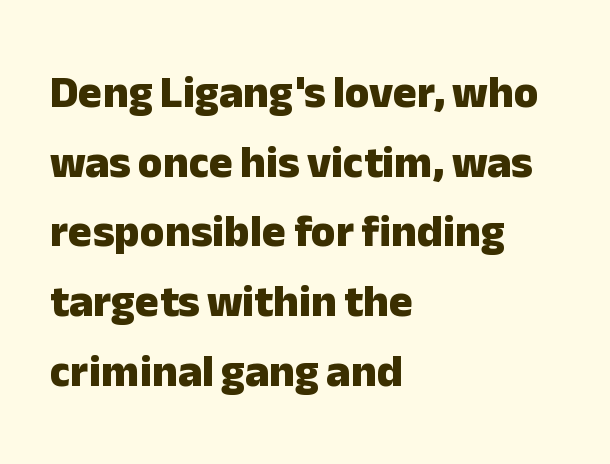
The image shows 45 px heavy sans-serif type, upright; set left-aligned, normal line spacing (1.55x), normal letter spacing, not underlined; low stroke contrast and a medium x-height.
